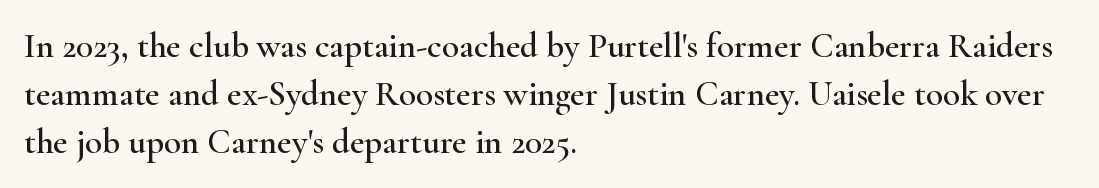
The image shows 35 px wide serif type, upright; set left-aligned, normal line spacing (1.37x), normal letter spacing, not underlined; high stroke contrast and a small x-height.
